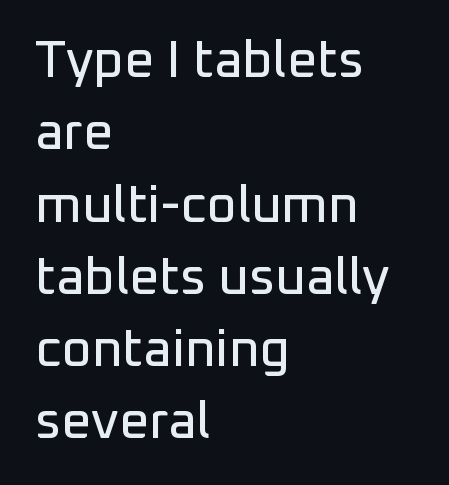
Ascenders rise straight up at ninety degrees. Vertical spacing — default. How are the letters spaced? Ordinarily, with no added tracking. Observe the absence of serifs on each vertical stroke in this sample. Any mark beneath the type? The region is blank.
